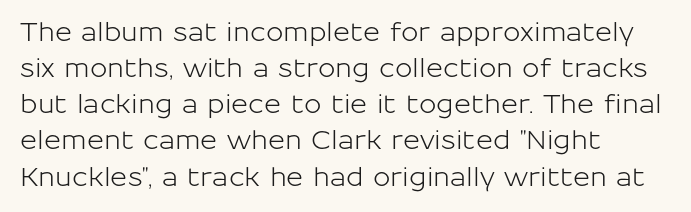
Q: Is the text italic (slanted)? A: No, it is upright.
Q: Is the text underlined? A: No.
Q: How is the paragraph aligned? A: Left-aligned.
Q: Is the spacing between letters normal or unusually wide? A: Normal.
Q: Is the spacing between lines tight, normal or loose? A: Normal.
